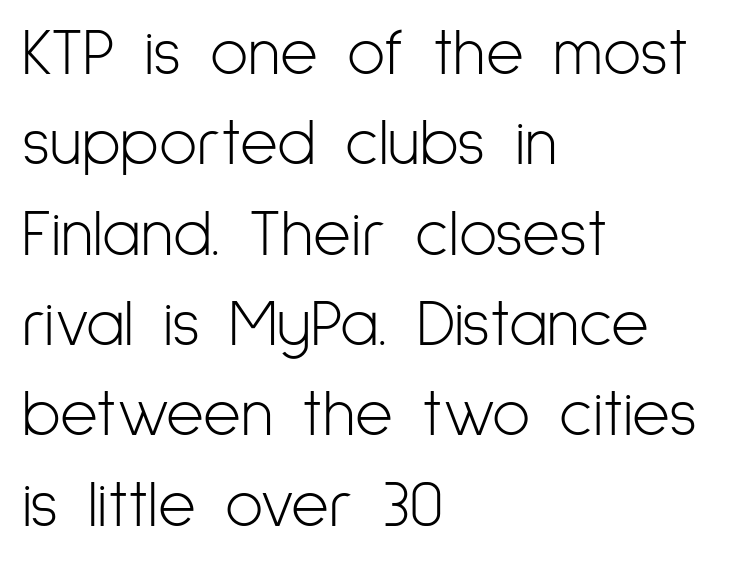
{"serif": "no", "italic": "no", "bold": "no", "weight": "light", "width": "condensed", "stroke_contrast": "low", "x_height": "medium", "monospaced": "no", "underline": "no", "align": "left", "line_spacing": "normal", "line_spacing_ratio": 1.39, "letter_spacing": "normal", "letter_spacing_em": 0.0, "glyph_px": 65}
